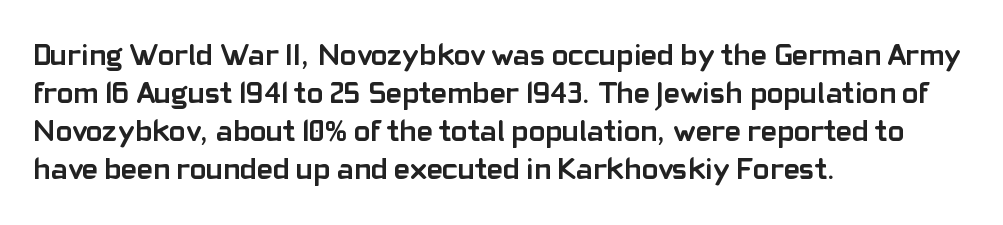
The letters are bold, with thick, heavy strokes. Characters remain perfectly vertical along every line. Caption: standard tracking, unaltered. This sample has the flowing, uneven cadence of proportional lettering. A bare baseline throughout the passage.
